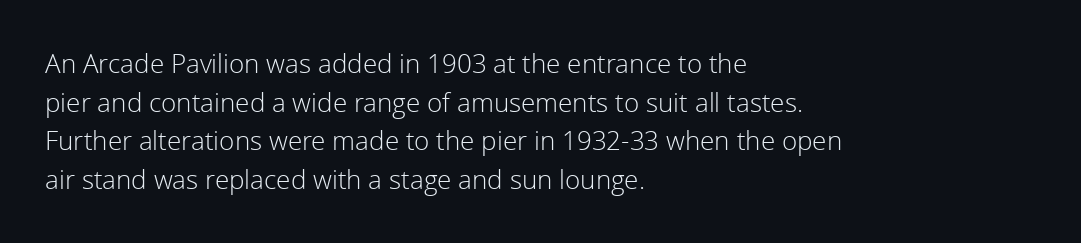
Posture: vertical. The weight tops out at a normal text grade. Words appear dense and cohesive because spacing is normal. If you drew a ruler down the left edge, every line would touch it. Line spacing here is normal. Underline: absent.
